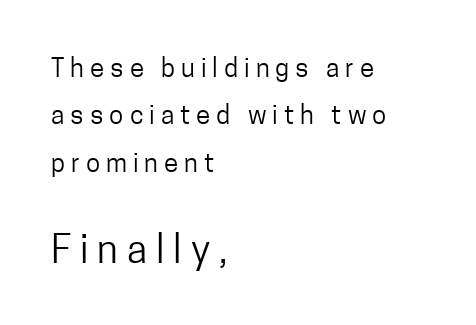
The image shows 39 px regular-weight, condensed sans-serif type, upright; set left-aligned, line spacing 1.82x, unusually wide letter spacing (+0.23 em), not underlined; the second (bottom) block is 1.5x larger; low stroke contrast and a medium x-height.
